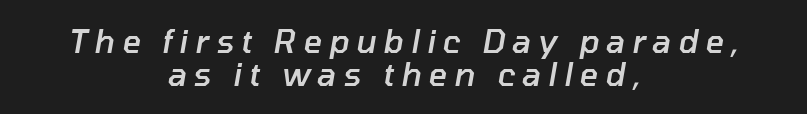
The glyphs are unaccompanied by any horizontal stroke below them. Is this a fixed-width face? No — the glyphs have proportional, varying widths. Caption: semibold face, moderately heavy strokes. Compared with a flush-left layout, this one balances lines on the center instead. Posture: slanted. Display-style spreading of the glyphs; the letterfit is very open.
